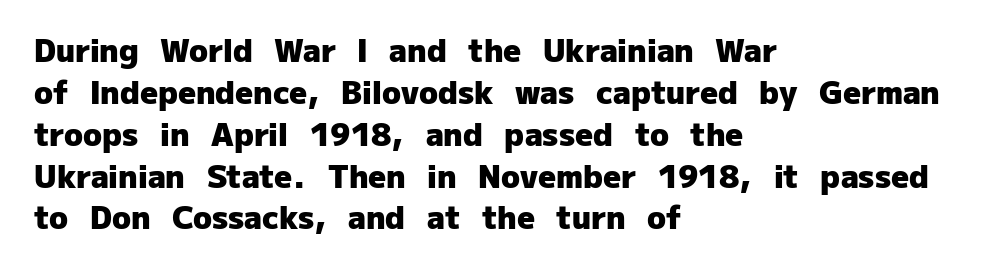
Q: Is the text bold? A: Yes.
Q: Is the text italic (slanted)? A: No, it is upright.
Q: Is the typeface a serif or a sans-serif typeface? A: Sans-serif.
Q: Is the text underlined? A: No.
Q: How is the paragraph aligned? A: Left-aligned.
Q: Is the spacing between letters normal or unusually wide? A: Normal.
Q: Is the spacing between lines tight, normal or loose? A: Normal.
Q: Width (condensed, normal, or wide)? A: Normal.
Q: Stroke contrast? A: Low.
Q: x-height? A: Medium.
Q: Monospaced? A: No.
